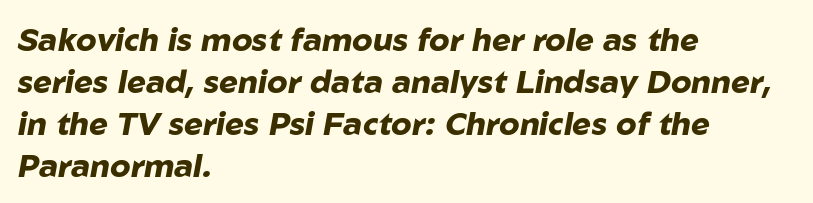
The image shows 32 px heavy type, italic (leaning right); set left-aligned, normal line spacing (1.31x), normal letter spacing, not underlined; low stroke contrast and a medium x-height.
